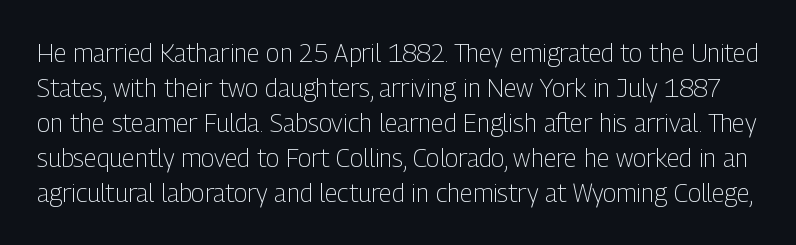
Q: Is the text bold? A: No.
Q: Is the text italic (slanted)? A: No, it is upright.
Q: Is the text underlined? A: No.
Q: Is the spacing between letters normal or unusually wide? A: Normal.
Q: Is the spacing between lines tight, normal or loose? A: Normal.
